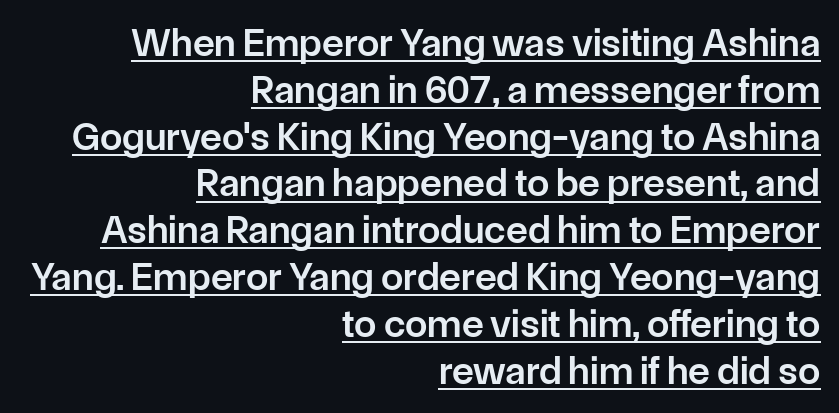
{"serif": "no", "italic": "no", "bold": "semi", "weight": "semibold", "width": "normal", "stroke_contrast": "low", "x_height": "medium", "monospaced": "no", "underline": "yes", "align": "right", "line_spacing_ratio": 1.17, "letter_spacing": "normal", "letter_spacing_em": 0.0, "glyph_px": 40}
